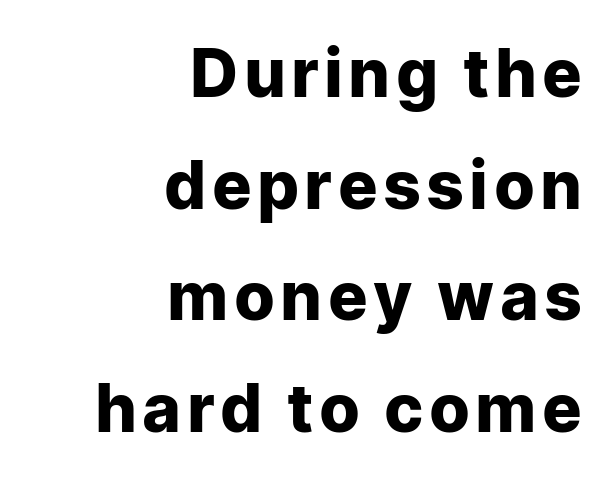
Q: Is the text bold? A: Yes.
Q: Is the text italic (slanted)? A: No, it is upright.
Q: Is the typeface a serif or a sans-serif typeface? A: Sans-serif.
Q: Is the text underlined? A: No.
Q: How is the paragraph aligned? A: Right-aligned.
Q: Is the spacing between lines tight, normal or loose? A: Normal.
Q: Width (condensed, normal, or wide)? A: Normal.
Q: Stroke contrast? A: Low.
Q: x-height? A: Medium.
Q: Monospaced? A: No.
